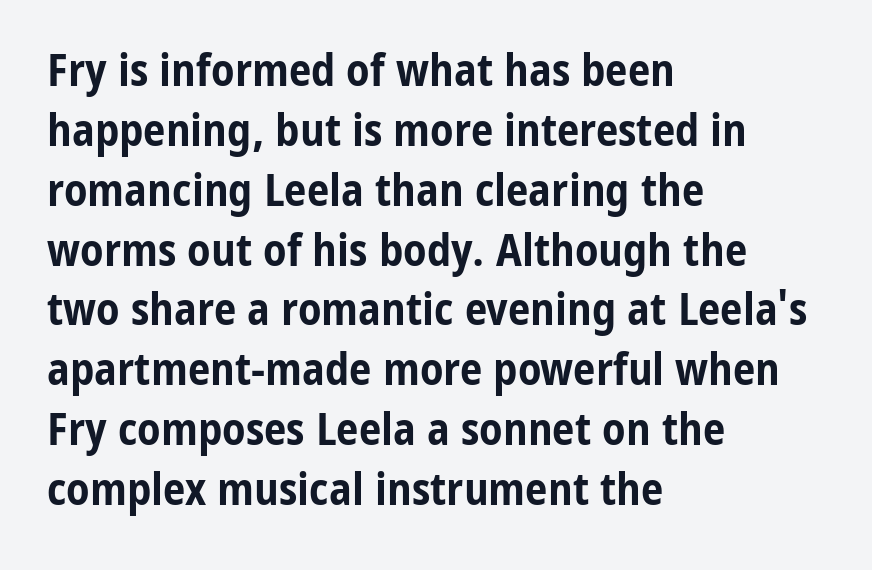
Q: Is the text bold? A: Yes.
Q: Is the text italic (slanted)? A: No, it is upright.
Q: Is the typeface a serif or a sans-serif typeface? A: Sans-serif.
Q: Is the text underlined? A: No.
Q: How is the paragraph aligned? A: Left-aligned.
Q: Is the spacing between letters normal or unusually wide? A: Normal.
Q: Is the spacing between lines tight, normal or loose? A: Normal.
Q: Width (condensed, normal, or wide)? A: Condensed.
Q: Stroke contrast? A: Low.
Q: x-height? A: Medium.
Q: Monospaced? A: No.
